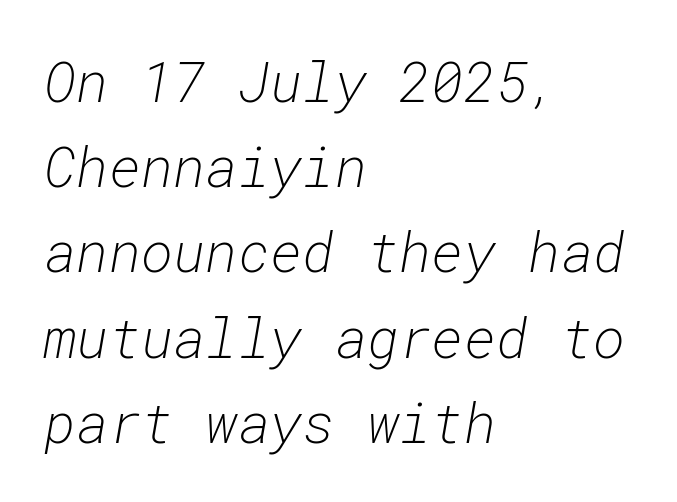
Q: Is the text bold? A: No.
Q: Is the text italic (slanted)? A: Yes, it leans right by about 10 degrees.
Q: Is the text underlined? A: No.
Q: How is the paragraph aligned? A: Left-aligned.
Q: Is the spacing between letters normal or unusually wide? A: Normal.
Q: Is the spacing between lines tight, normal or loose? A: Normal.
Q: Width (condensed, normal, or wide)? A: Normal.
Q: Stroke contrast? A: Low.
Q: x-height? A: Medium.
Q: Monospaced? A: Yes.
